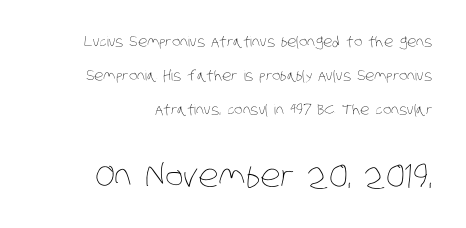
The image shows 31 px thin, condensed type; set right-aligned, loose line spacing (2.44x), normal letter spacing, not underlined; the second (bottom) block is 2.21x larger; low stroke contrast and a large x-height.
